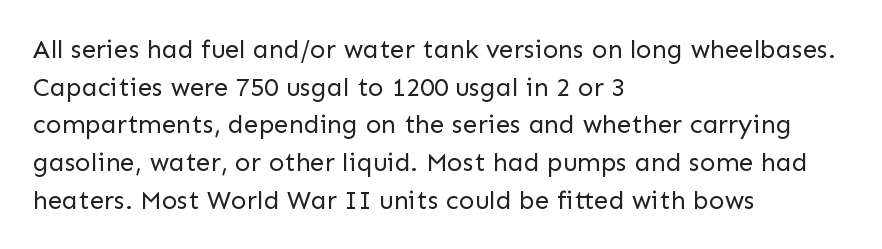
Q: Is the text bold? A: No.
Q: Is the text italic (slanted)? A: No, it is upright.
Q: Is the text underlined? A: No.
Q: How is the paragraph aligned? A: Left-aligned.
Q: Is the spacing between letters normal or unusually wide? A: Normal.
Q: Is the spacing between lines tight, normal or loose? A: Normal.
